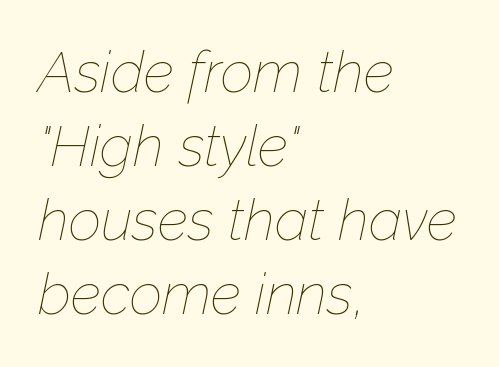
Q: Is the text bold? A: No.
Q: Is the text italic (slanted)? A: Yes, it leans right by about 12 degrees.
Q: Is the text underlined? A: No.
Q: How is the paragraph aligned? A: Left-aligned.
Q: Is the spacing between letters normal or unusually wide? A: Normal.
Q: Is the spacing between lines tight, normal or loose? A: Normal.
Q: Width (condensed, normal, or wide)? A: Normal.
Q: Stroke contrast? A: Low.
Q: x-height? A: Medium.
Q: Monospaced? A: No.
